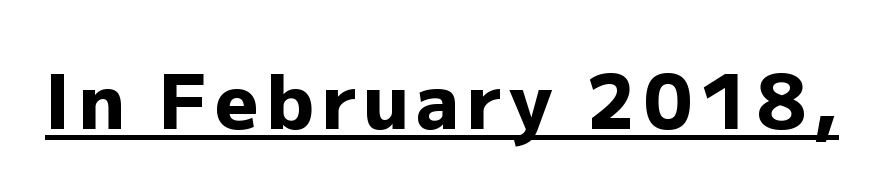
The image shows 75 px heavy sans-serif type, upright; set underlined; low stroke contrast and a medium x-height.
